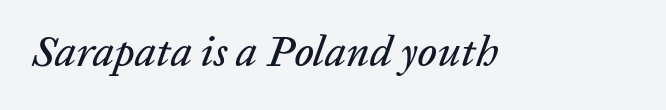
The specimen reads as italic at a glance. Descender tails drop into unmarked territory. The face used here is proportionally spaced, like ordinary book or web type. Here the glyphs are tracked normally, forming tight word shapes.
